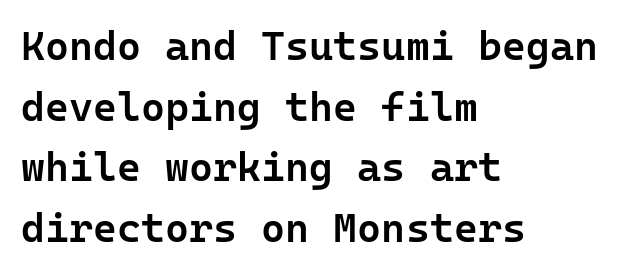
Each line starts at the same left margin while the right side varies. The tracking reads as untouched default to a designer's eye. How heavy is the stroke? Medium-heavy — a semibold, shy of bold. Successive baselines arrive at the customary interval. Quick note: underline off. Each letter's strokes conclude bluntly, with no projecting serifs.
